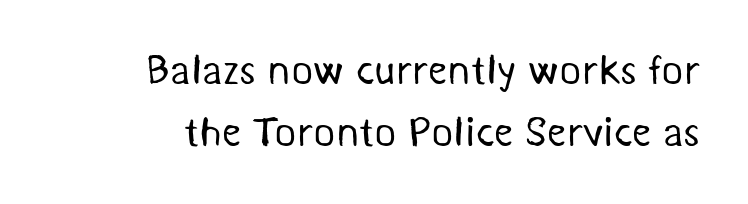
The image shows 42 px regular-weight sans-serif type; set right-aligned, normal line spacing (1.48x), normal letter spacing, not underlined; medium stroke contrast and a medium x-height.
